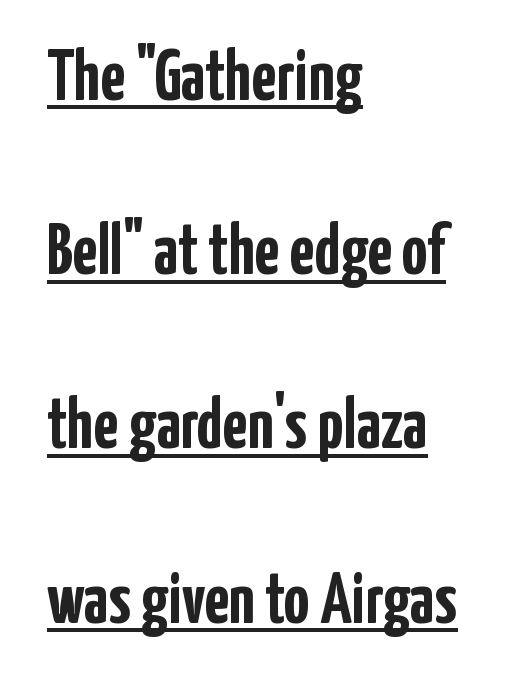
Loosely led — the rows are spread out. The characters look thick and weighty, a clear bold. The rag falls on the right side of this text block. A typesetter would call this zero additional tracking. A typesetter would mark this as roman, not italic. This is sans-serif lettering, the kind often seen on screens and signage.
